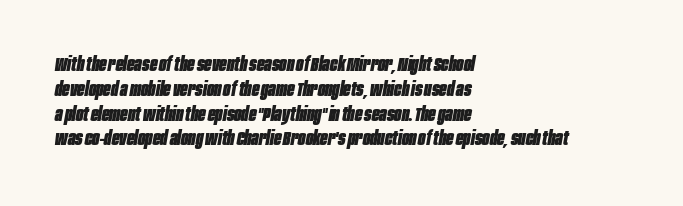
Q: Is the text bold? A: Yes.
Q: Is the text italic (slanted)? A: Yes, it leans right by about 10 degrees.
Q: Is the text underlined? A: No.
Q: How is the paragraph aligned? A: Left-aligned.
Q: Is the spacing between letters normal or unusually wide? A: Normal.
